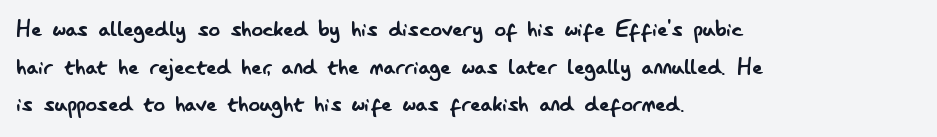
Q: Is the text bold? A: No.
Q: Is the text italic (slanted)? A: No, it is upright.
Q: Is the typeface a serif or a sans-serif typeface? A: Sans-serif.
Q: Is the text underlined? A: No.
Q: How is the paragraph aligned? A: Left-aligned.
Q: Is the spacing between letters normal or unusually wide? A: Normal.
Q: Is the spacing between lines tight, normal or loose? A: Normal.
Q: Width (condensed, normal, or wide)? A: Condensed.
Q: Stroke contrast? A: Low.
Q: x-height? A: Small.
Q: Monospaced? A: No.
